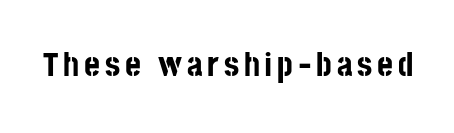
{"serif": "no", "italic": "no", "bold": "yes", "weight": "bold", "width": "condensed", "stroke_contrast": "low", "x_height": "large", "monospaced": "no", "underline": "no", "glyph_px": 34}
